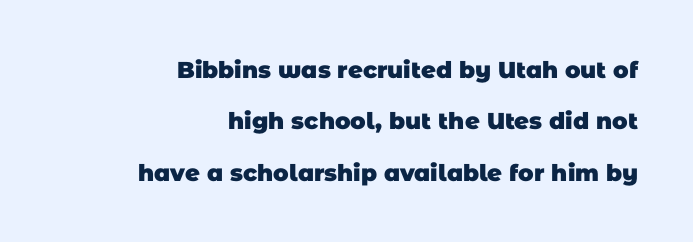
{"bold": "yes", "underline": "no", "align": "right", "line_spacing": "loose", "line_spacing_ratio": 2.23, "letter_spacing": "normal", "letter_spacing_em": 0.0, "glyph_px": 23}
